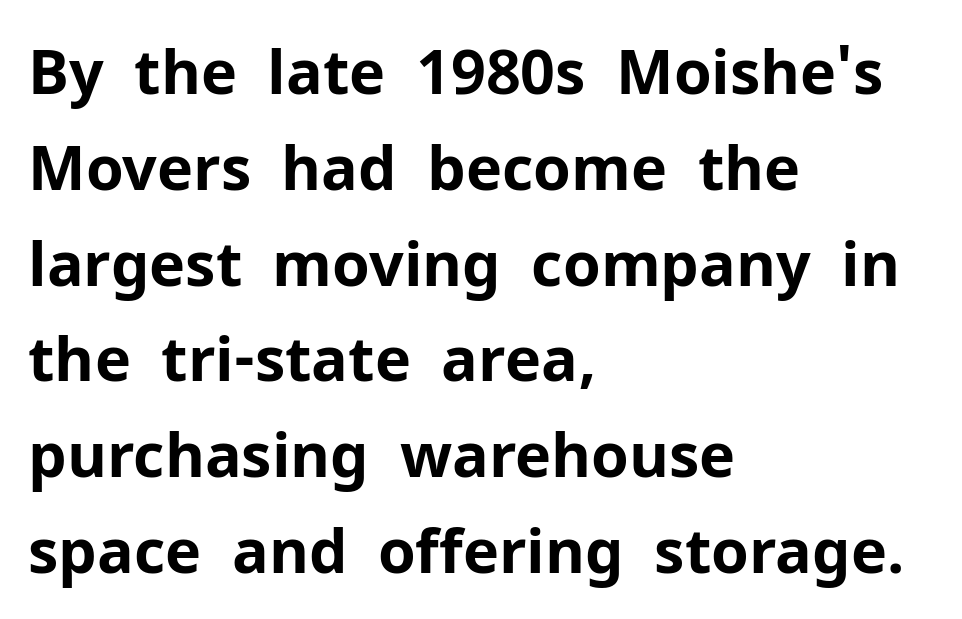
{"serif": "no", "italic": "no", "bold": "yes", "weight": "bold", "width": "normal", "stroke_contrast": "low", "x_height": "medium", "monospaced": "no", "underline": "no", "align": "left", "line_spacing": "normal", "line_spacing_ratio": 1.57, "letter_spacing": "normal", "letter_spacing_em": 0.0, "glyph_px": 61}
